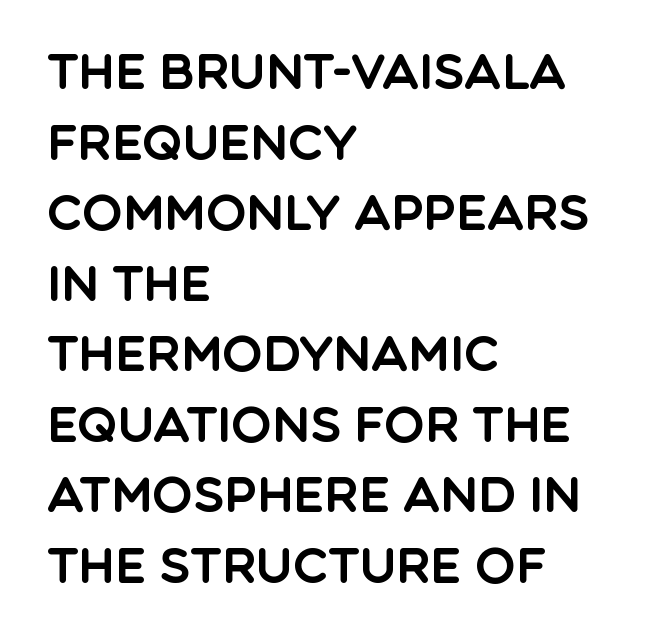
{"serif": "no", "italic": "no", "width": "normal", "x_height": "large", "monospaced": "no", "underline": "no", "align": "left", "line_spacing": "normal", "line_spacing_ratio": 1.47, "letter_spacing": "normal", "letter_spacing_em": 0.0, "glyph_px": 48}
